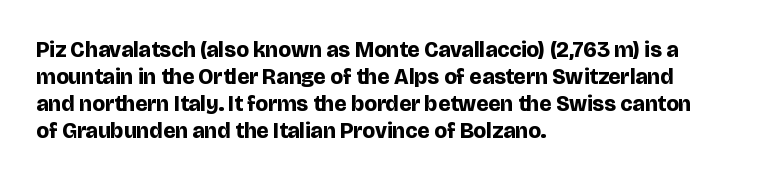
{"italic": "no", "bold": "yes", "underline": "no", "align": "left", "line_spacing_ratio": 1.23, "letter_spacing": "normal", "letter_spacing_em": 0.0, "glyph_px": 22}
